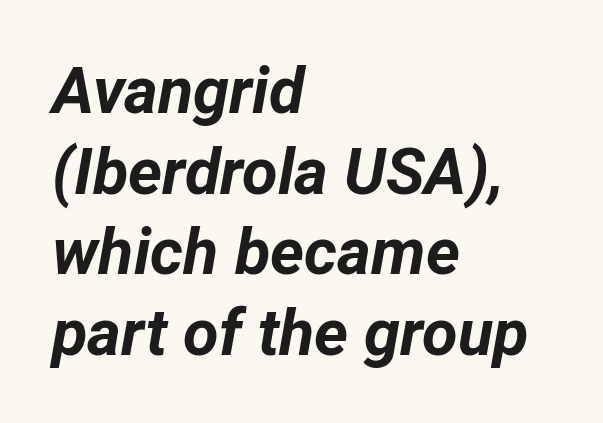
Yep, that's italic — everything's leaning. Does extra space separate the letters? No, they use regular spacing. Spacing verdict: proportional, widths tailored to each character. Horizontally, the lines are justified to the leading edge only.
